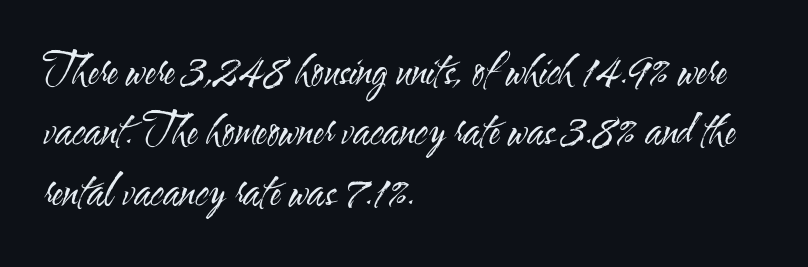
The image shows 41 px regular-weight, condensed sans-serif type; set left-aligned, normal line spacing (1.47x), normal letter spacing, not underlined; medium stroke contrast and a small x-height.
